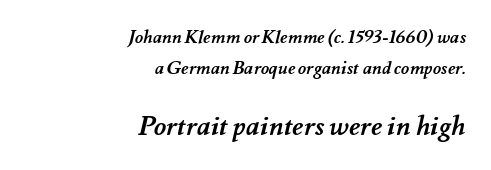
{"bold": "yes", "underline": "no", "align": "right", "line_spacing_ratio": 1.72, "letter_spacing": "normal", "letter_spacing_em": 0.0, "larger_block": "second", "size_ratio": 1.5, "glyph_px": 27}
